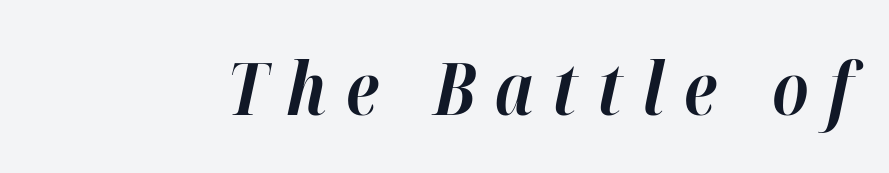
{"italic": "yes", "lean": "right", "slant_degrees": 12, "bold": "yes", "weight": "bold", "width": "normal", "stroke_contrast": "high", "x_height": "medium", "monospaced": "no", "underline": "no", "letter_spacing": "wide", "letter_spacing_em": 0.27, "glyph_px": 73}
